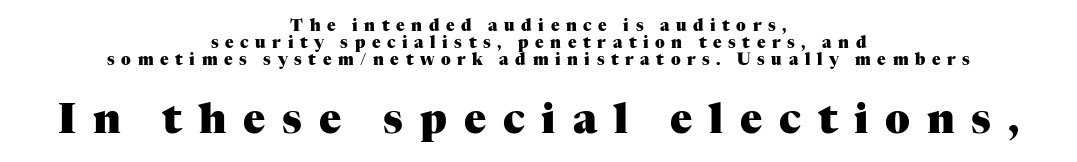
The image shows 41 px heavy serif type, upright; set centered, tight line spacing (1.05x), unusually wide letter spacing (+0.41 em), not underlined; the second (bottom) block is 2.56x larger; medium stroke contrast and a medium x-height.
